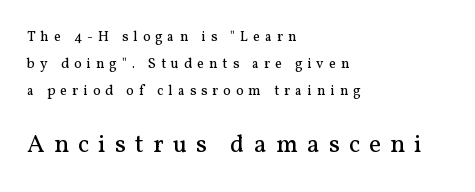
{"italic": "no", "bold": "no", "underline": "no", "align": "left", "line_spacing": "loose", "line_spacing_ratio": 1.94, "letter_spacing": "wide", "letter_spacing_em": 0.37, "larger_block": "second", "size_ratio": 1.79, "glyph_px": 25}
